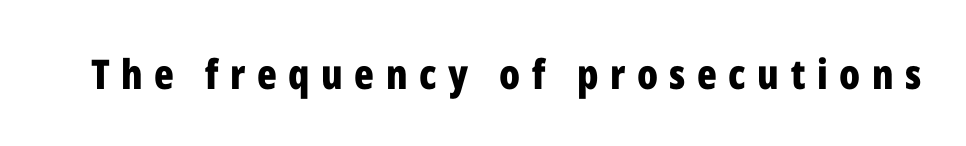
{"serif": "no", "italic": "no", "bold": "yes", "weight": "bold", "width": "condensed", "stroke_contrast": "low", "x_height": "medium", "monospaced": "no", "underline": "no", "letter_spacing": "wide", "letter_spacing_em": 0.28, "glyph_px": 41}
